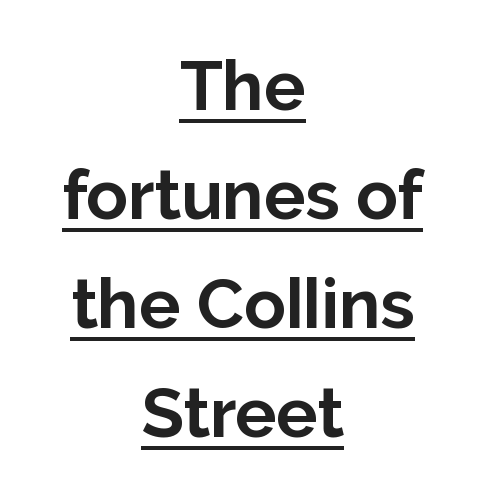
The image shows 69 px bold sans-serif type, upright; set centered, normal line spacing (1.58x), normal letter spacing, underlined; low stroke contrast and a medium x-height.
